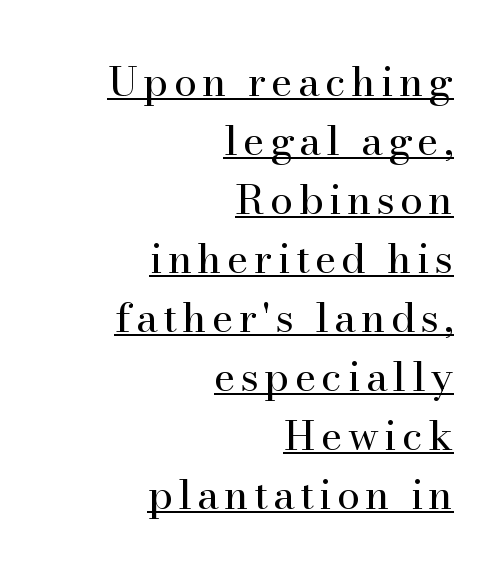
The passage shown is typed in a proportional face where columns would drift. The strokes are not fattened; the text isn't bold. Regarding leading, the lines here are spaced in the standard way. Is the block centered? No — it sits flush against the right margin.
